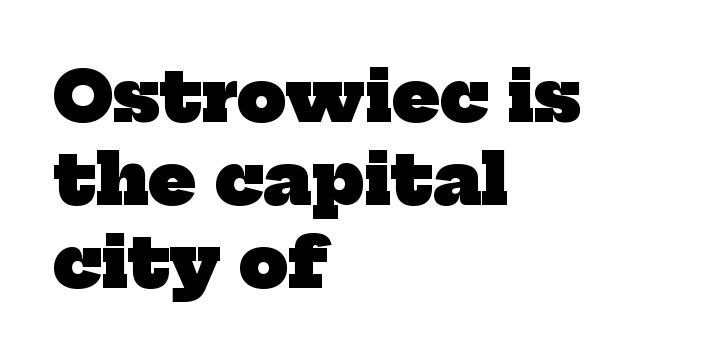
The image shows 69 px heavy serif type; set left-aligned, line spacing 1.2x, normal letter spacing, not underlined; low stroke contrast and a medium x-height.
